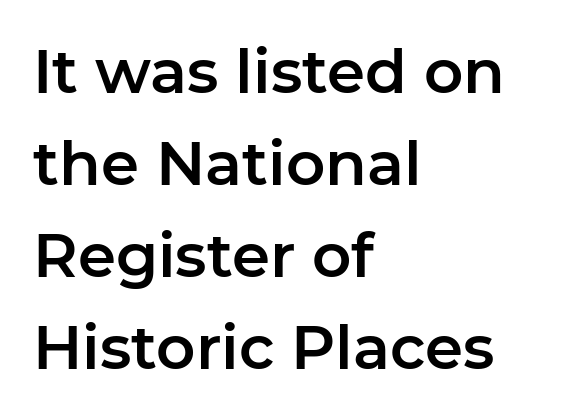
{"serif": "no", "italic": "no", "width": "normal", "stroke_contrast": "low", "x_height": "medium", "monospaced": "no", "underline": "no", "align": "left", "line_spacing": "normal", "line_spacing_ratio": 1.51, "letter_spacing": "normal", "letter_spacing_em": 0.0, "glyph_px": 61}
